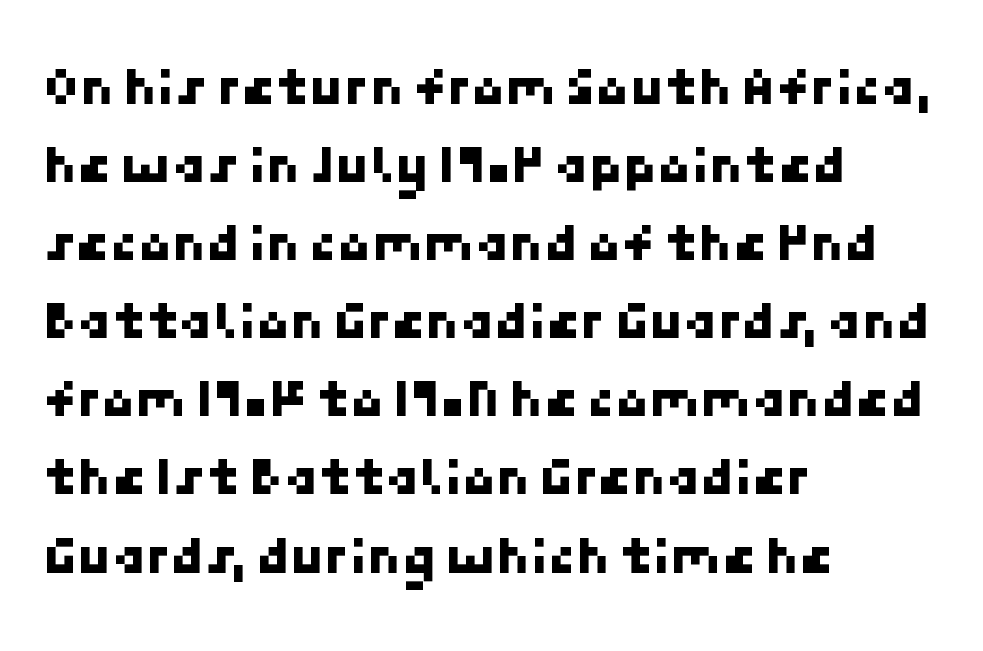
{"serif": "no", "width": "normal", "stroke_contrast": "low", "x_height": "medium", "underline": "no", "align": "left", "line_spacing": "normal", "line_spacing_ratio": 1.42, "letter_spacing": "normal", "letter_spacing_em": 0.0, "glyph_px": 55}
